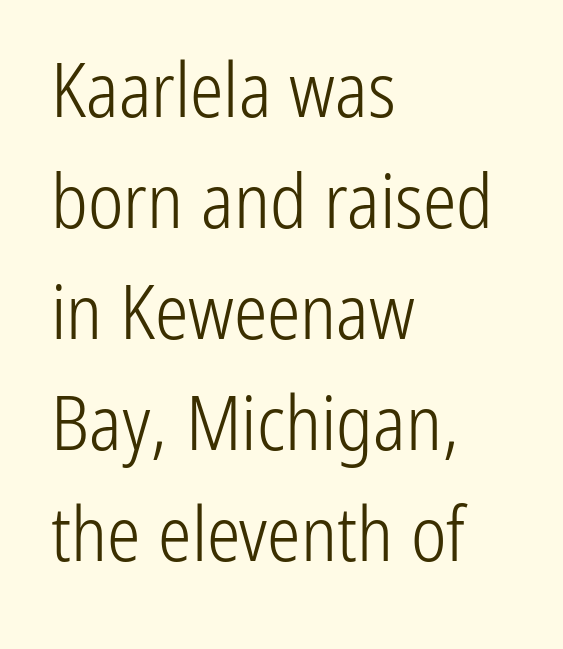
The image shows 75 px light, condensed sans-serif type, upright; set left-aligned, normal line spacing (1.48x), normal letter spacing, not underlined; low stroke contrast and a medium x-height.
